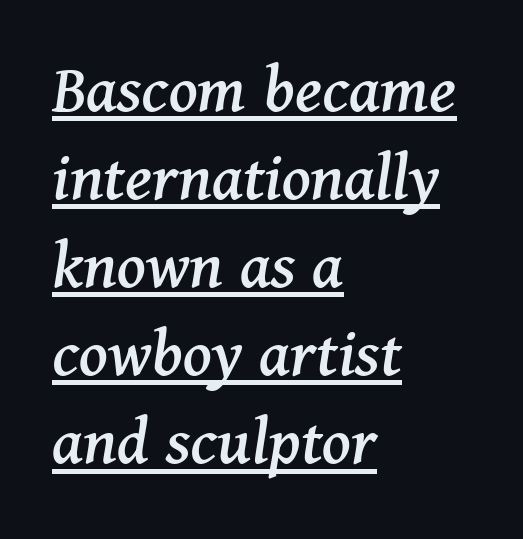
{"serif": "yes", "italic": "yes", "lean": "right", "slant_degrees": 11, "width": "normal", "stroke_contrast": "medium", "x_height": "medium", "monospaced": "no", "underline": "yes", "align": "left", "line_spacing_ratio": 1.24, "letter_spacing": "normal", "letter_spacing_em": 0.0, "glyph_px": 71}
